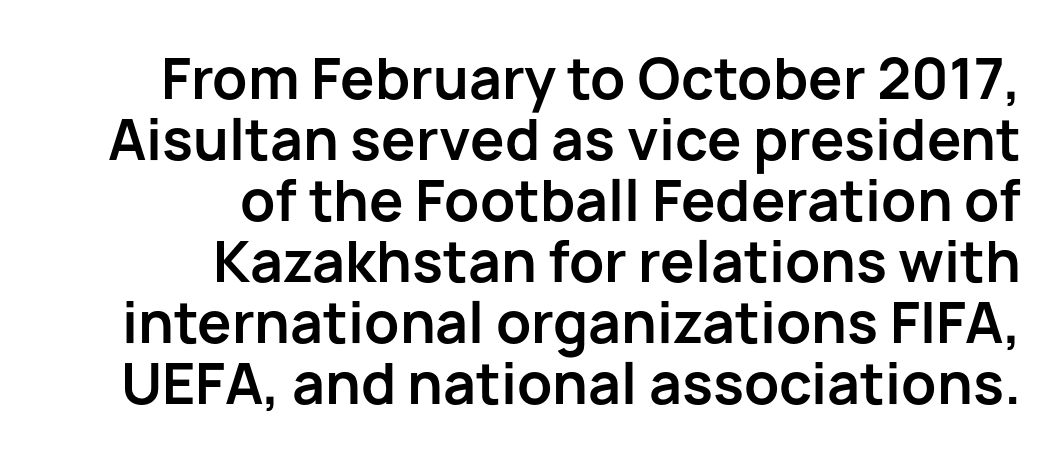
The letterforms sit shoulder to shoulder at normal distance. Proportional: the letters do not fall into vertical columns. Leading is clearly below the norm, producing a dense column. The text block is weighted toward the right margin, trailing off unevenly leftward.
